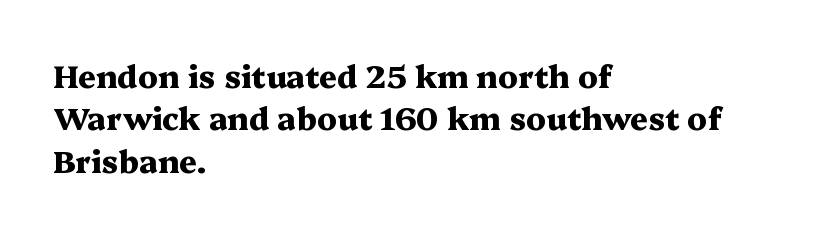
Heavy, bold letterforms. The specimen reads as upright at a glance. Interline gaps are of average width in this sample. Casual observation: everything's shoved over to the left. No word sits above an underline.
